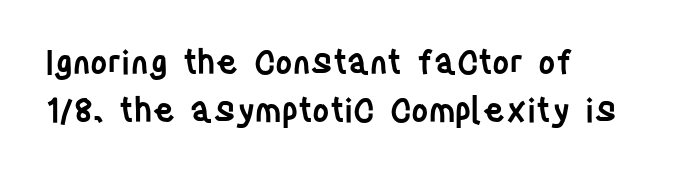
Q: Is the text bold? A: Semi-bold.
Q: Is the text italic (slanted)? A: No, it is upright.
Q: Is the typeface a serif or a sans-serif typeface? A: Sans-serif.
Q: Is the text underlined? A: No.
Q: How is the paragraph aligned? A: Left-aligned.
Q: Is the spacing between letters normal or unusually wide? A: Normal.
Q: Is the spacing between lines tight, normal or loose? A: Normal.
Q: Width (condensed, normal, or wide)? A: Condensed.
Q: Stroke contrast? A: Low.
Q: x-height? A: Large.
Q: Monospaced? A: No.
